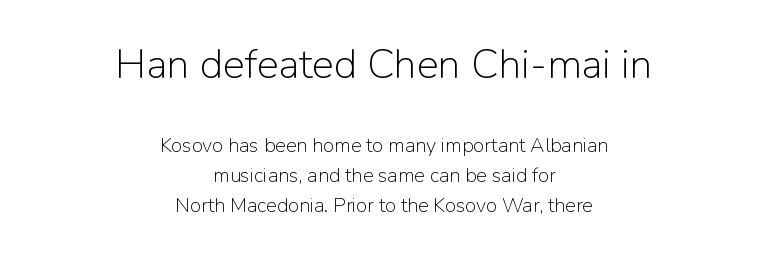
Compared with typical paragraphs, the rows here are spaced about the same. Note: no serifs on the glyphs. Look at the tracking — it's just the regular setting, nothing added. Beneath every word, the page is bare.
